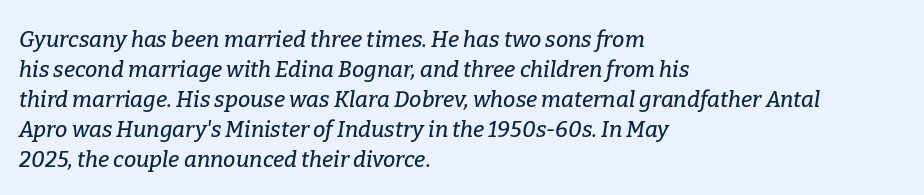
Q: Is the text italic (slanted)? A: Yes, it leans right by about 9 degrees.
Q: Is the text underlined? A: No.
Q: How is the paragraph aligned? A: Left-aligned.
Q: Is the spacing between letters normal or unusually wide? A: Normal.
Q: Is the spacing between lines tight, normal or loose? A: Normal.
